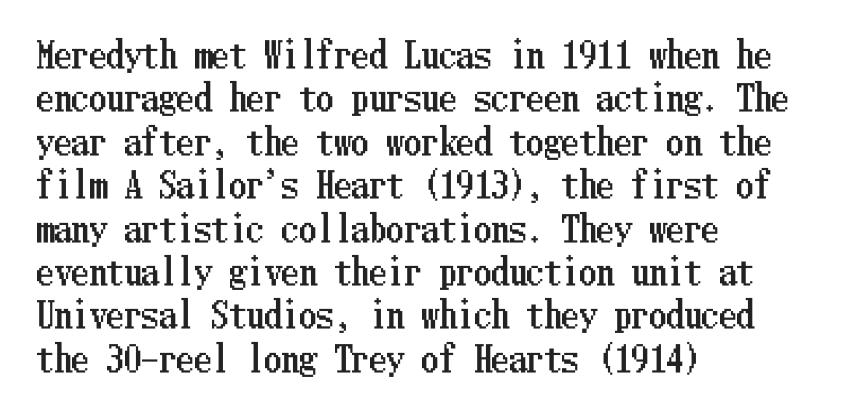
Q: Is the text italic (slanted)? A: No, it is upright.
Q: Is the text underlined? A: No.
Q: How is the paragraph aligned? A: Left-aligned.
Q: Is the spacing between letters normal or unusually wide? A: Normal.
Q: Width (condensed, normal, or wide)? A: Condensed.
Q: Stroke contrast? A: Low.
Q: x-height? A: Medium.
